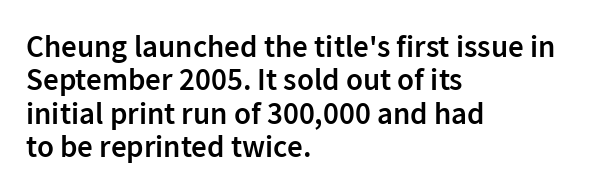
{"serif": "no", "italic": "no", "bold": "semi", "weight": "semibold", "width": "normal", "stroke_contrast": "low", "x_height": "medium", "monospaced": "no", "underline": "no", "align": "left", "line_spacing": "tight", "line_spacing_ratio": 1.08, "letter_spacing": "normal", "letter_spacing_em": 0.0, "glyph_px": 31}
